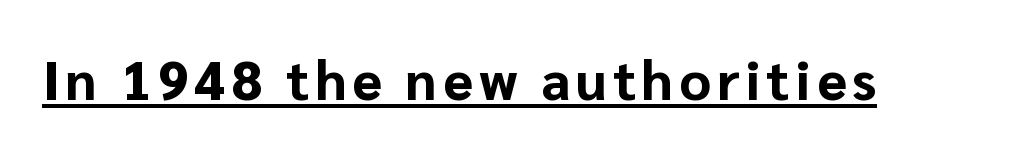
{"serif": "no", "italic": "no", "bold": "yes", "weight": "bold", "width": "normal", "stroke_contrast": "low", "x_height": "medium", "monospaced": "no", "underline": "yes", "glyph_px": 54}
